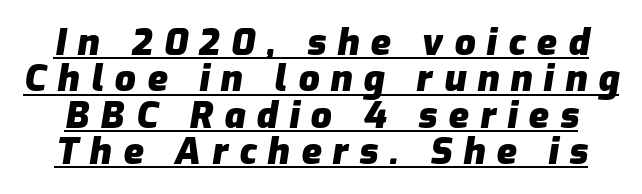
{"italic": "yes", "lean": "right", "slant_degrees": 9, "bold": "yes", "weight": "heavy", "width": "normal", "stroke_contrast": "low", "x_height": "medium", "monospaced": "no", "underline": "yes", "line_spacing": "tight", "line_spacing_ratio": 0.98, "letter_spacing": "wide", "letter_spacing_em": 0.3, "glyph_px": 37}
